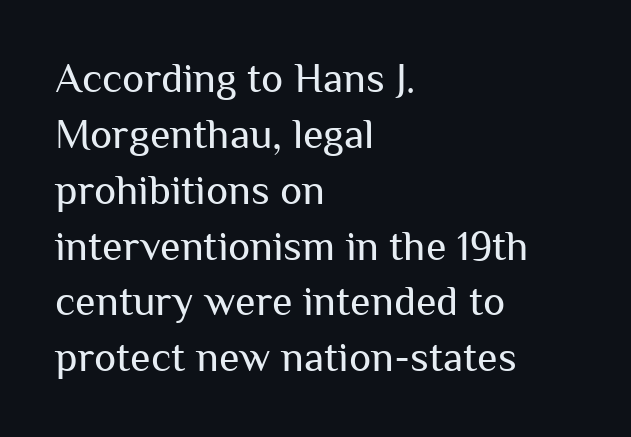
The image shows 42 px regular-weight sans-serif type, upright; set left-aligned, normal line spacing (1.33x), normal letter spacing, not underlined; medium stroke contrast and a medium x-height.
